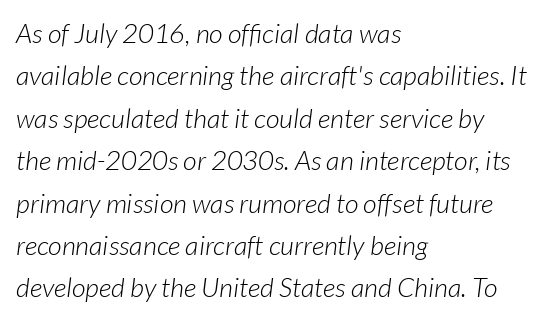
The image shows 27 px text type, italic (leaning right); set left-aligned, normal line spacing (1.57x), normal letter spacing, not underlined.
